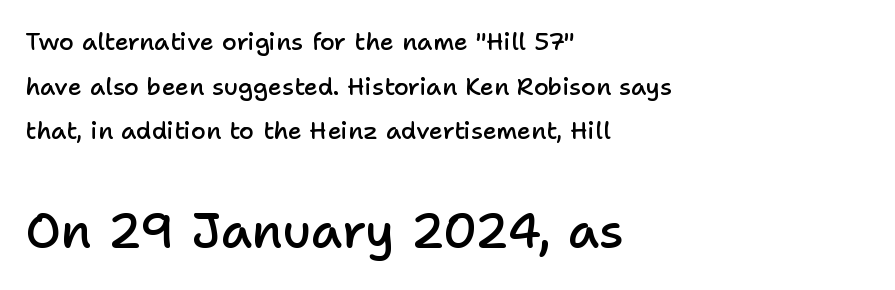
The image shows 49 px semibold sans-serif type, upright; set left-aligned, line spacing 1.86x, normal letter spacing, not underlined; the second (bottom) block is 2.04x larger; low stroke contrast and a medium x-height.
